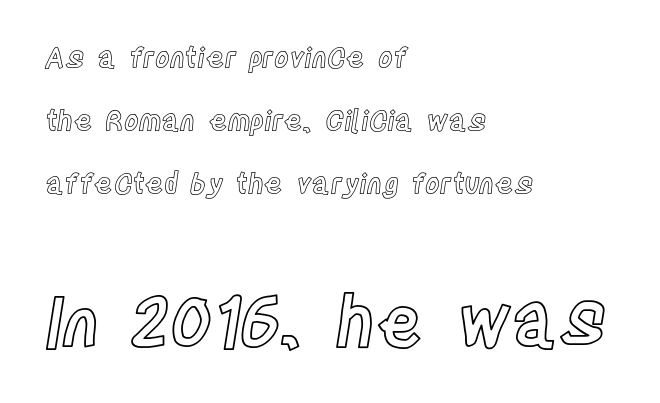
The image shows 70 px condensed type; set left-aligned, loose line spacing (2.25x), normal letter spacing, not underlined; the second (bottom) block is 2.5x larger; a large x-height.
